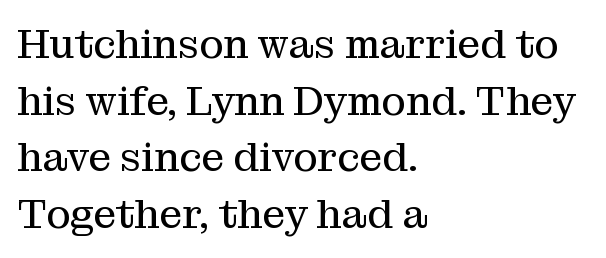
{"serif": "yes", "italic": "no", "bold": "no", "weight": "regular", "width": "normal", "stroke_contrast": "medium", "x_height": "medium", "monospaced": "no", "underline": "no", "align": "left", "line_spacing": "normal", "line_spacing_ratio": 1.38, "letter_spacing": "normal", "letter_spacing_em": 0.0, "glyph_px": 41}
